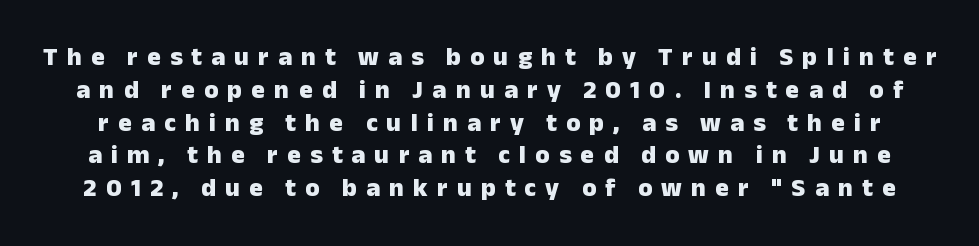
Q: Is the text bold? A: Yes.
Q: Is the text italic (slanted)? A: No, it is upright.
Q: Is the text underlined? A: No.
Q: Is the spacing between letters normal or unusually wide? A: Unusually wide.
Q: Is the spacing between lines tight, normal or loose? A: Normal.
